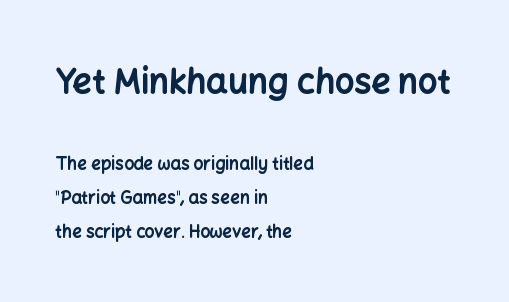
Q: Is the text bold? A: Yes.
Q: Is the text italic (slanted)? A: No, it is upright.
Q: Is the typeface a serif or a sans-serif typeface? A: Sans-serif.
Q: Is the text underlined? A: No.
Q: How is the paragraph aligned? A: Left-aligned.
Q: Is the spacing between letters normal or unusually wide? A: Normal.
Q: Is the spacing between lines tight, normal or loose? A: Loose.
Q: Which block of text is set in a larger size, the first (top) or the second (bottom)? A: The first (top) one.
Q: Width (condensed, normal, or wide)? A: Normal.
Q: Stroke contrast? A: Low.
Q: x-height? A: Medium.
Q: Monospaced? A: No.
